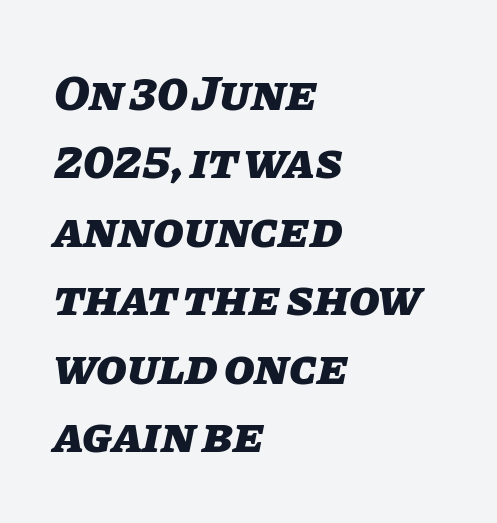
The image shows 50 px heavy type, italic (leaning right); set left-aligned, normal line spacing (1.37x), normal letter spacing, not underlined; low stroke contrast and a large x-height.
